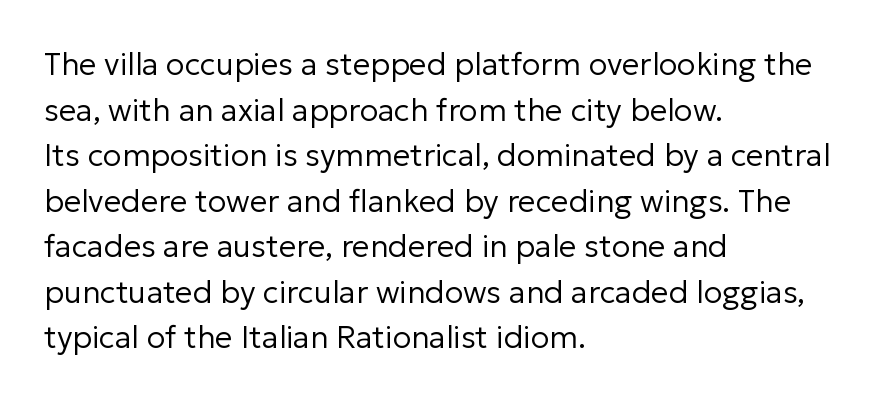
Q: Is the text bold? A: No.
Q: Is the text italic (slanted)? A: No, it is upright.
Q: Is the typeface a serif or a sans-serif typeface? A: Sans-serif.
Q: Is the text underlined? A: No.
Q: How is the paragraph aligned? A: Left-aligned.
Q: Is the spacing between letters normal or unusually wide? A: Normal.
Q: Is the spacing between lines tight, normal or loose? A: Normal.
Q: Width (condensed, normal, or wide)? A: Normal.
Q: Stroke contrast? A: Low.
Q: x-height? A: Medium.
Q: Monospaced? A: No.
